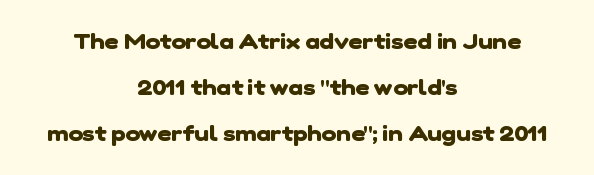
{"bold": "yes", "underline": "no", "align": "center", "line_spacing": "loose", "line_spacing_ratio": 2.1, "letter_spacing": "normal", "letter_spacing_em": 0.0, "glyph_px": 22}
